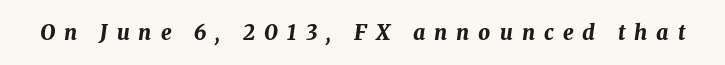
{"italic": "yes", "lean": "right", "slant_degrees": 8, "bold": "yes", "underline": "no", "letter_spacing": "wide", "letter_spacing_em": 0.43, "glyph_px": 21}
